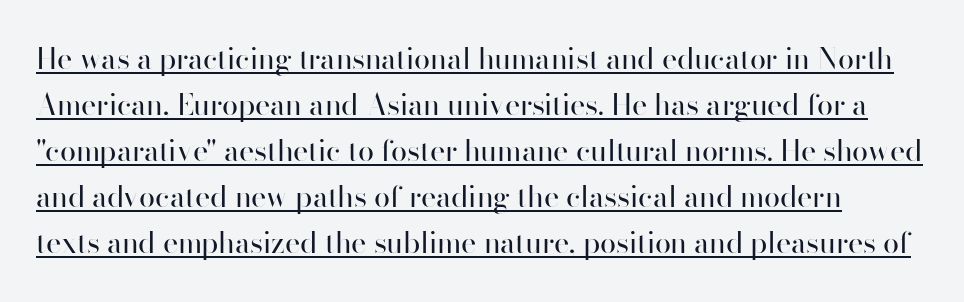
Q: Is the text bold? A: No.
Q: Is the text italic (slanted)? A: No, it is upright.
Q: Is the typeface a serif or a sans-serif typeface? A: Sans-serif.
Q: Is the text underlined? A: Yes.
Q: Is the spacing between letters normal or unusually wide? A: Normal.
Q: Is the spacing between lines tight, normal or loose? A: Normal.
Q: Width (condensed, normal, or wide)? A: Normal.
Q: Stroke contrast? A: High.
Q: x-height? A: Small.
Q: Monospaced? A: No.
